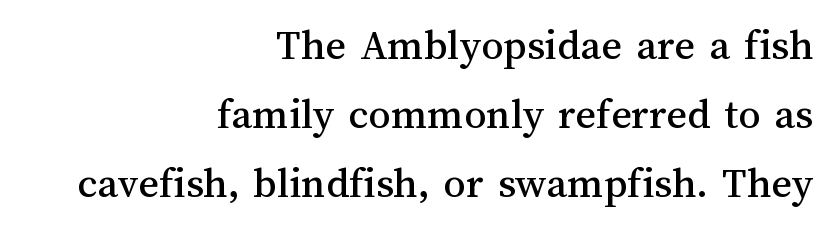
Q: Is the text italic (slanted)? A: No, it is upright.
Q: Is the text underlined? A: No.
Q: How is the paragraph aligned? A: Right-aligned.
Q: Is the spacing between letters normal or unusually wide? A: Normal.
Q: Is the spacing between lines tight, normal or loose? A: Normal.
Q: Width (condensed, normal, or wide)? A: Normal.
Q: Stroke contrast? A: Medium.
Q: x-height? A: Medium.
Q: Monospaced? A: No.
